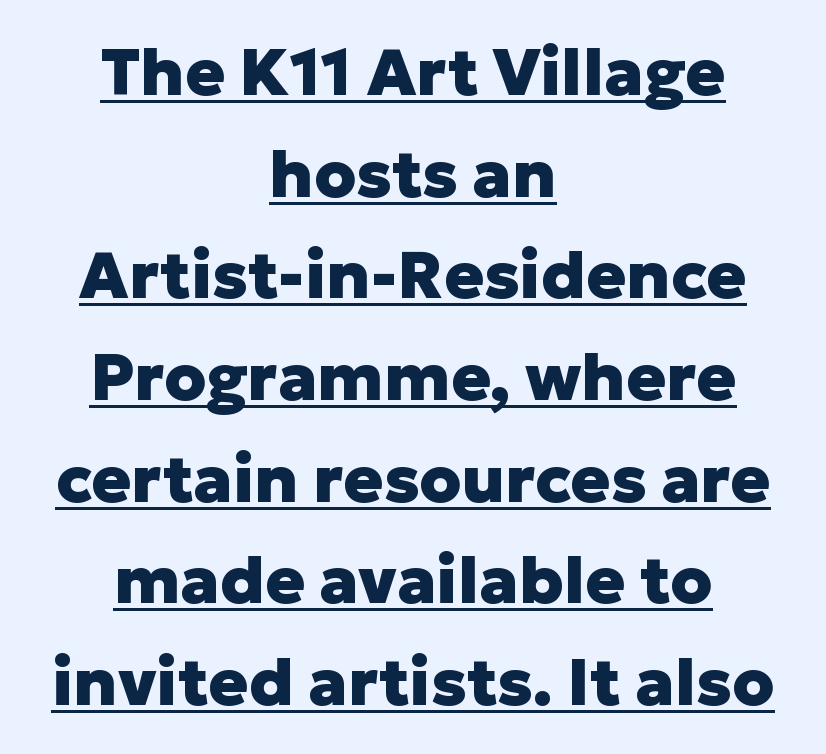
The image shows 66 px heavy sans-serif type, upright; set centered, normal line spacing (1.54x), normal letter spacing, underlined; low stroke contrast and a medium x-height.
